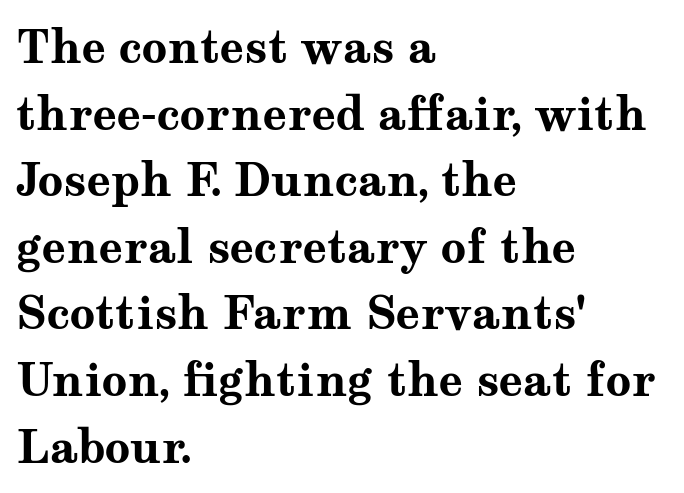
Do the characters align in a grid? No, the font is proportional. If you drew a ruler down the left edge, every line would touch it. A dark, heavy texture on the line: the type is bold. The space directly below the letters is spotless. If you measured baseline to baseline, you'd find a middling distance.
